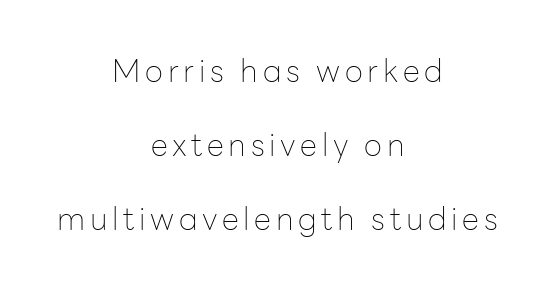
{"serif": "no", "italic": "no", "bold": "no", "weight": "thin", "width": "normal", "stroke_contrast": "low", "x_height": "medium", "monospaced": "no", "underline": "no", "align": "center", "line_spacing": "loose", "line_spacing_ratio": 2.38, "glyph_px": 31}
